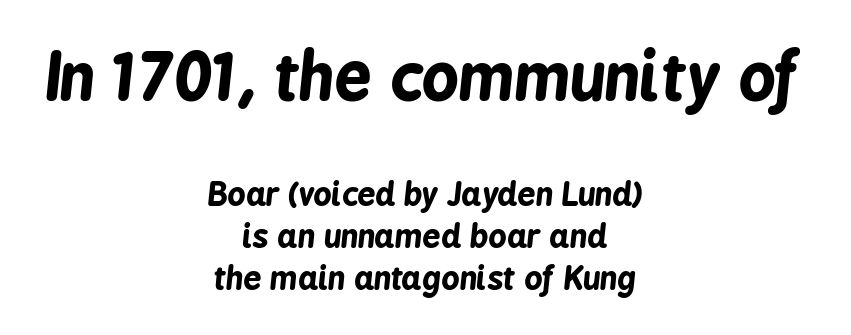
The image shows 65 px bold, condensed type, italic (leaning right); set centered, normal line spacing (1.31x), normal letter spacing, not underlined; the first (top) block is 2.03x larger; low stroke contrast and a medium x-height.
